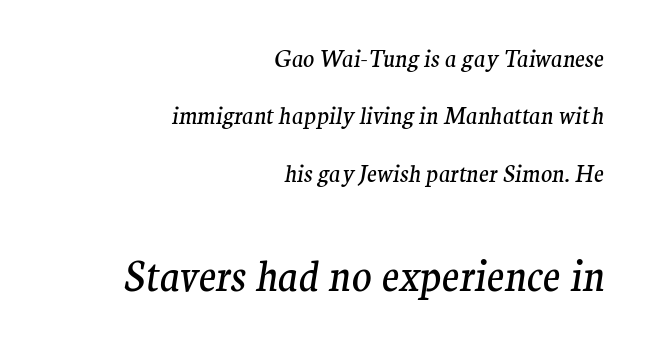
This block would shrink considerably if given ordinary leading; it's expanded now. Stroke terminals: seriffed. Observe the lean: these are italic letterforms. Leftover space on each line is placed entirely before the opening word. Looks like regular typesetting: each glyph gets only the width it needs. Size hierarchy here favors the trailing block over the leading one.
